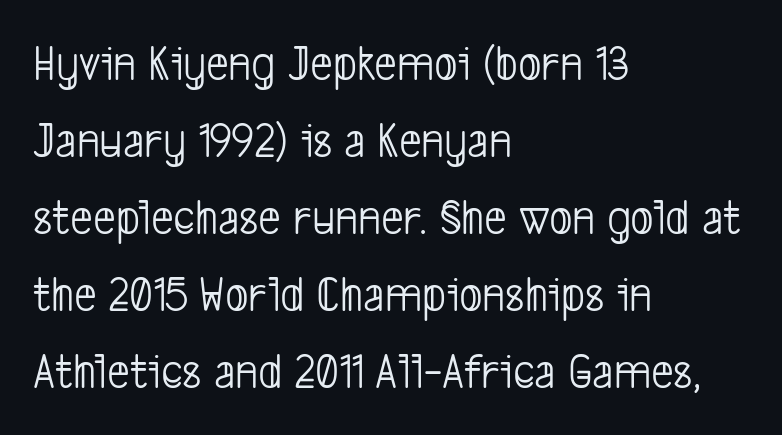
Q: Is the text bold? A: No.
Q: Is the typeface a serif or a sans-serif typeface? A: Sans-serif.
Q: Is the text underlined? A: No.
Q: How is the paragraph aligned? A: Left-aligned.
Q: Is the spacing between letters normal or unusually wide? A: Normal.
Q: Is the spacing between lines tight, normal or loose? A: Normal.
Q: Width (condensed, normal, or wide)? A: Condensed.
Q: Stroke contrast? A: Low.
Q: x-height? A: Medium.
Q: Monospaced? A: No.
